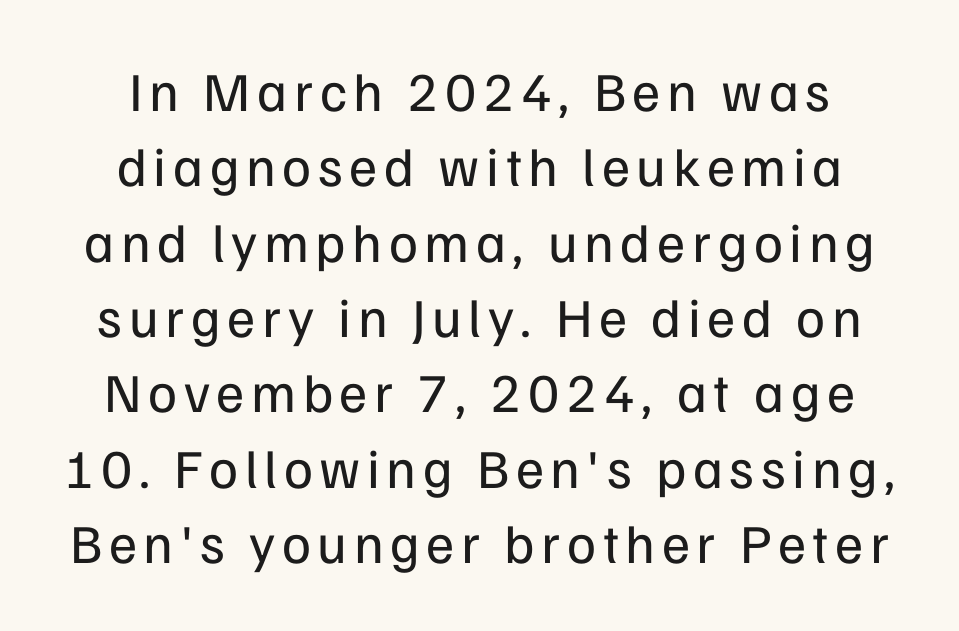
The image shows 55 px regular-weight sans-serif type, upright; set normal line spacing (1.37x), not underlined; low stroke contrast and a medium x-height.
